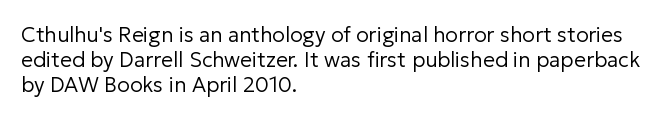
Q: Is the text bold? A: No.
Q: Is the text italic (slanted)? A: No, it is upright.
Q: Is the text underlined? A: No.
Q: How is the paragraph aligned? A: Left-aligned.
Q: Is the spacing between letters normal or unusually wide? A: Normal.
